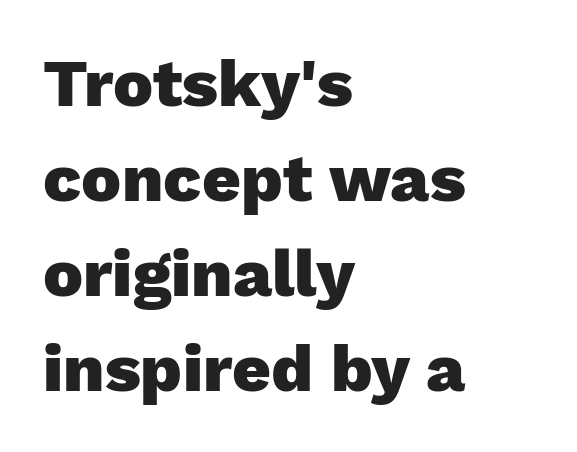
Q: Is the text bold? A: Yes.
Q: Is the text italic (slanted)? A: No, it is upright.
Q: Is the typeface a serif or a sans-serif typeface? A: Sans-serif.
Q: Is the text underlined? A: No.
Q: How is the paragraph aligned? A: Left-aligned.
Q: Is the spacing between letters normal or unusually wide? A: Normal.
Q: Is the spacing between lines tight, normal or loose? A: Normal.
Q: Width (condensed, normal, or wide)? A: Normal.
Q: Stroke contrast? A: Low.
Q: x-height? A: Medium.
Q: Monospaced? A: No.
